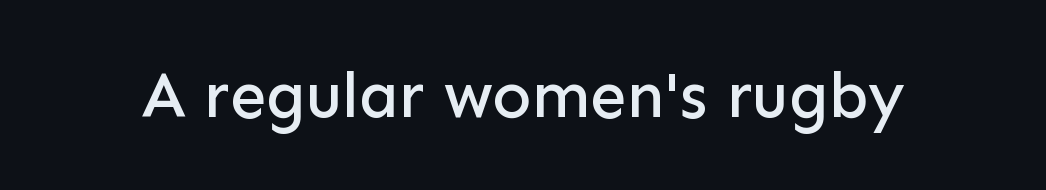
The passage shown is typed in a proportional face where columns would drift. Do the letters lean? They stand straight. Each row of text sits above clean, open space. Each word holds together tightly as a unit, with standard inter-letter gaps. This rendering employs a face without finishing strokes, i.e., a sans-serif.
